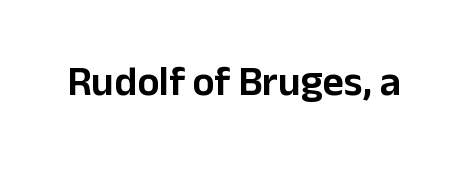
Students, note that the glyphs here touch the page at normal intervals. The gap between lines stays unmarked. The characters display no serif detailing; their extremities are plain. You could not count columns in this text — the font is proportionally spaced. Posture: straight, roman, zero tilt.
